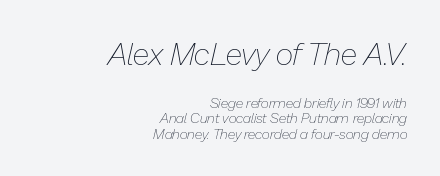
{"italic": "yes", "lean": "right", "slant_degrees": 13, "bold": "no", "weight": "thin", "width": "normal", "stroke_contrast": "low", "x_height": "medium", "monospaced": "no", "underline": "no", "align": "right", "line_spacing": "tight", "line_spacing_ratio": 1.12, "letter_spacing": "normal", "letter_spacing_em": 0.0, "larger_block": "first", "size_ratio": 2.21, "glyph_px": 31}
